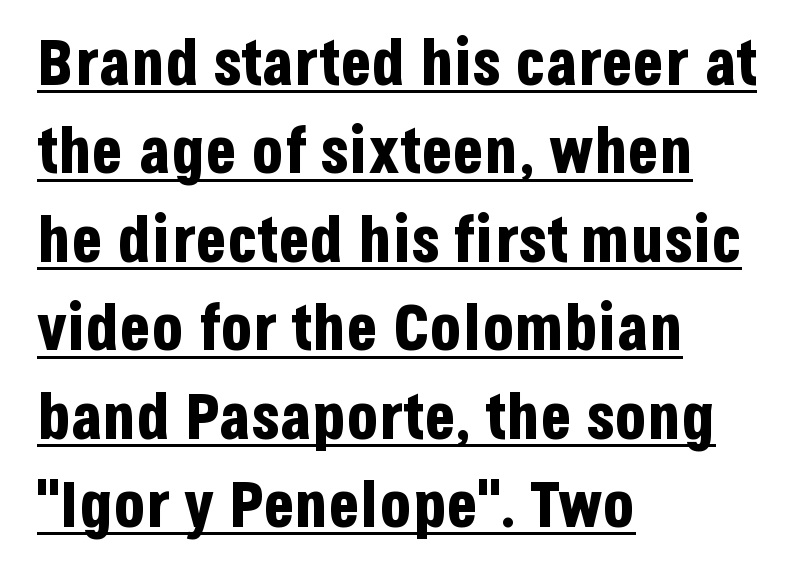
Compared with undecorated copy, this sample adds a rule below the words. This sample uses plain, unmodified letter spacing. Thick stems and heavy bowls — unmistakably bold. Letterform terminals end flat and unadorned throughout the passage. The rendering uses a moderate line-height, typical for paragraphs.
